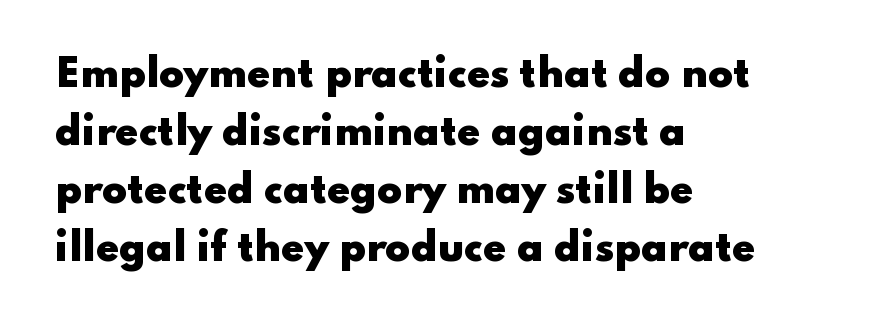
The image shows 37 px heavy, wide sans-serif type, upright; set left-aligned, normal line spacing (1.57x), normal letter spacing, not underlined; low stroke contrast and a small x-height.
